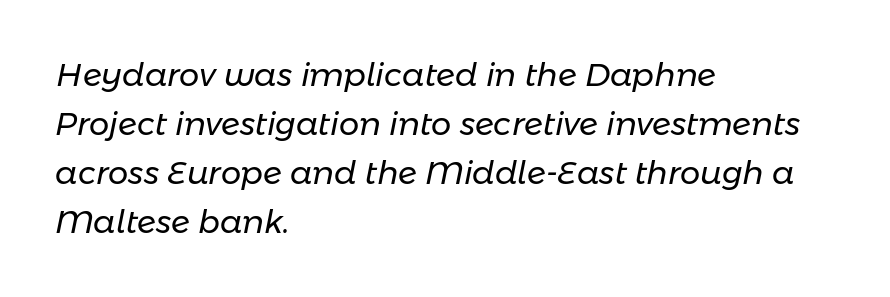
The image shows 32 px regular-weight type, italic (leaning right); set left-aligned, normal line spacing (1.53x), normal letter spacing, not underlined; low stroke contrast and a medium x-height.
